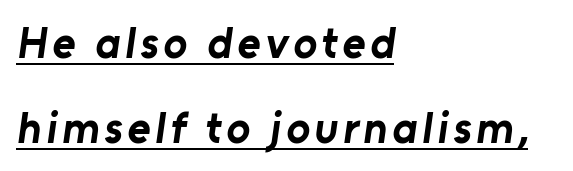
{"serif": "no", "bold": "yes", "weight": "bold", "width": "normal", "stroke_contrast": "low", "x_height": "medium", "monospaced": "no", "underline": "yes", "align": "left", "line_spacing": "loose", "line_spacing_ratio": 1.94, "glyph_px": 44}
